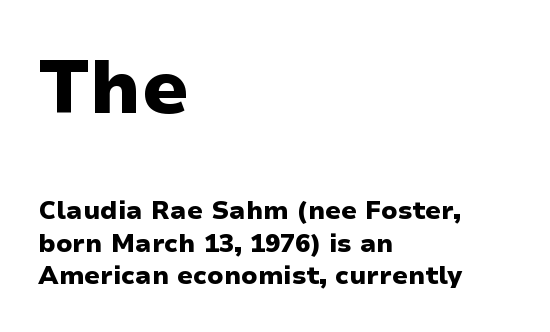
Q: Is the text bold? A: Yes.
Q: Is the text italic (slanted)? A: No, it is upright.
Q: Is the typeface a serif or a sans-serif typeface? A: Sans-serif.
Q: Is the text underlined? A: No.
Q: How is the paragraph aligned? A: Left-aligned.
Q: Is the spacing between letters normal or unusually wide? A: Normal.
Q: Is the spacing between lines tight, normal or loose? A: Normal.
Q: Which block of text is set in a larger size, the first (top) or the second (bottom)? A: The first (top) one.
Q: Width (condensed, normal, or wide)? A: Wide.
Q: Stroke contrast? A: Low.
Q: x-height? A: Medium.
Q: Monospaced? A: No.
